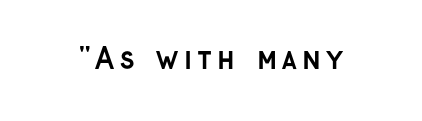
The image shows 29 px semibold sans-serif type, upright; set not underlined; low stroke contrast and a medium x-height.
